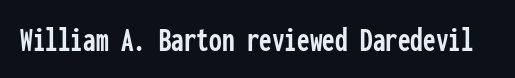
The image shows 36 px condensed sans-serif type, upright, monospaced; set normal letter spacing, not underlined; low stroke contrast and a medium x-height.
